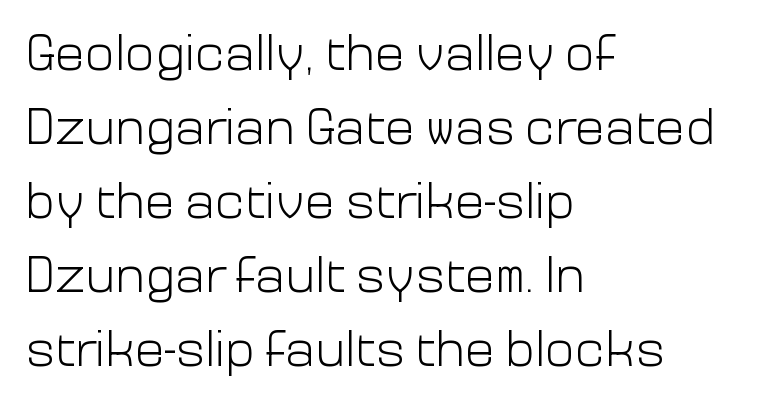
{"serif": "no", "italic": "no", "bold": "no", "weight": "light", "width": "normal", "stroke_contrast": "low", "x_height": "medium", "monospaced": "no", "underline": "no", "align": "left", "line_spacing": "normal", "line_spacing_ratio": 1.48, "letter_spacing": "normal", "letter_spacing_em": 0.0, "glyph_px": 50}
